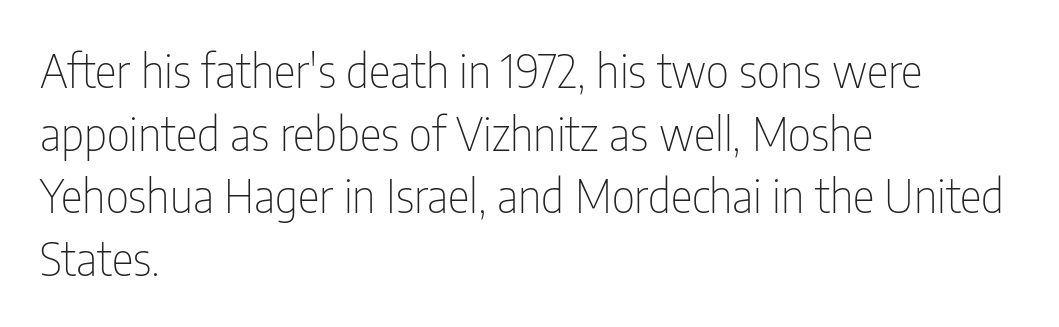
The image shows 46 px thin, condensed sans-serif type, upright; set left-aligned, normal line spacing (1.36x), normal letter spacing, not underlined; low stroke contrast and a medium x-height.
